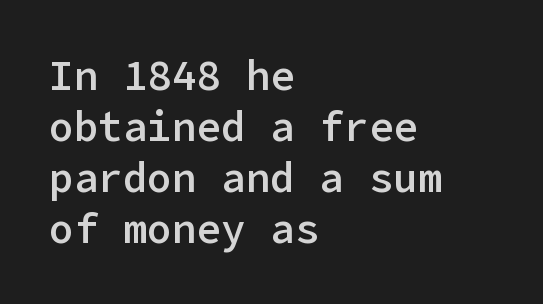
These words are printed semibold, heavier than regular yet not bold. In CSS terms this would be text-align: left. These lines were composed using upright roman letters. A bare baseline throughout the passage. Is this a sans? Yes — the strokes have no serifs.
